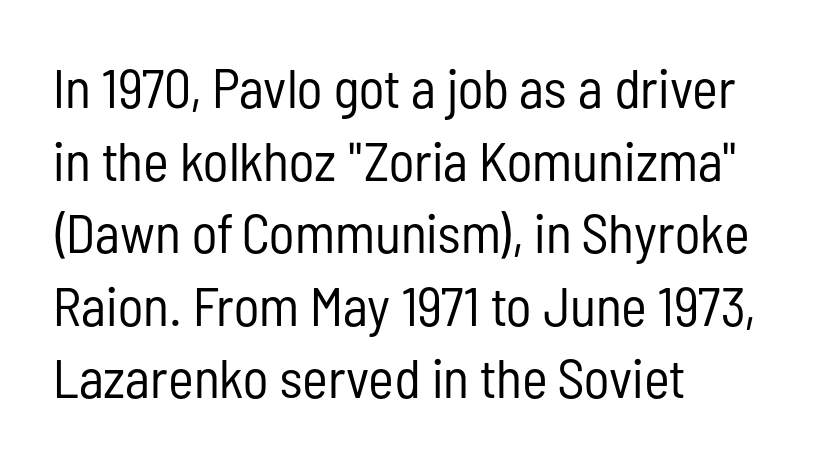
Q: Is the text bold? A: No.
Q: Is the text italic (slanted)? A: No, it is upright.
Q: Is the typeface a serif or a sans-serif typeface? A: Sans-serif.
Q: Is the text underlined? A: No.
Q: How is the paragraph aligned? A: Left-aligned.
Q: Is the spacing between letters normal or unusually wide? A: Normal.
Q: Is the spacing between lines tight, normal or loose? A: Normal.
Q: Width (condensed, normal, or wide)? A: Condensed.
Q: Stroke contrast? A: Low.
Q: x-height? A: Medium.
Q: Monospaced? A: No.
